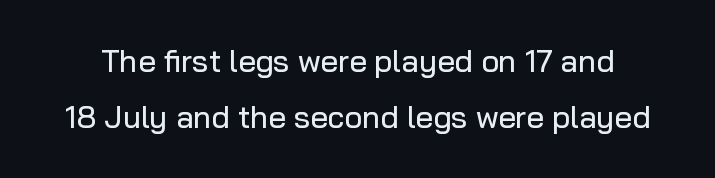
The image shows 31 px sans-serif type, upright; set line spacing 1.82x, normal letter spacing, not underlined; low stroke contrast and a medium x-height.
